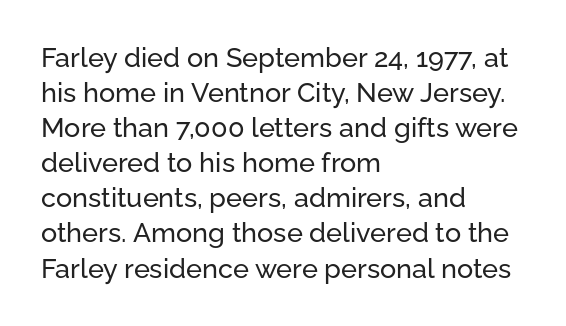
Q: Is the text italic (slanted)? A: No, it is upright.
Q: Is the text underlined? A: No.
Q: How is the paragraph aligned? A: Left-aligned.
Q: Is the spacing between letters normal or unusually wide? A: Normal.
Q: Is the spacing between lines tight, normal or loose? A: Normal.
